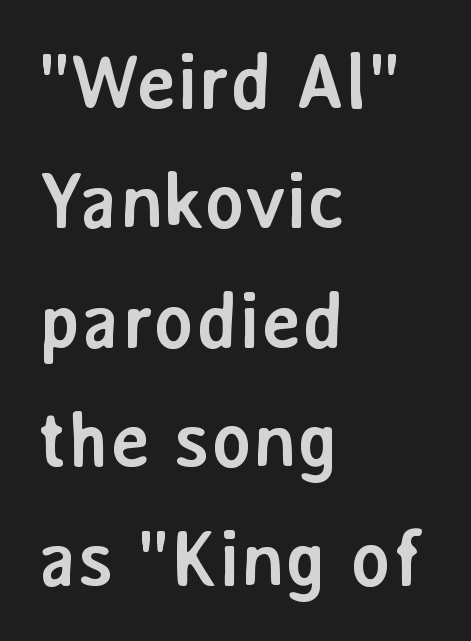
The image shows 77 px semibold sans-serif type, upright; set left-aligned, normal line spacing (1.55x), normal letter spacing, not underlined; low stroke contrast and a medium x-height.
